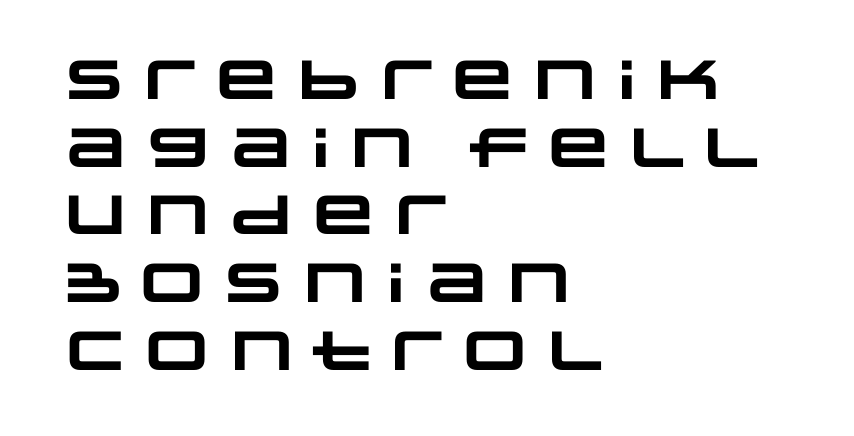
To sum up the face: it is a sans, with no serifs. These lines stack with their left ends in a neat column. No word sits above an underline. Heavy, bold letterforms. Each word holds together tightly as a unit, with standard inter-letter gaps.
